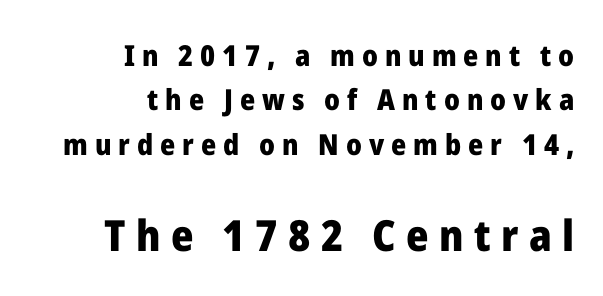
{"serif": "no", "italic": "no", "bold": "yes", "weight": "heavy", "width": "normal", "stroke_contrast": "low", "x_height": "medium", "monospaced": "no", "underline": "no", "align": "right", "line_spacing": "normal", "line_spacing_ratio": 1.53, "letter_spacing": "wide", "letter_spacing_em": 0.24, "larger_block": "second", "size_ratio": 1.48, "glyph_px": 43}
